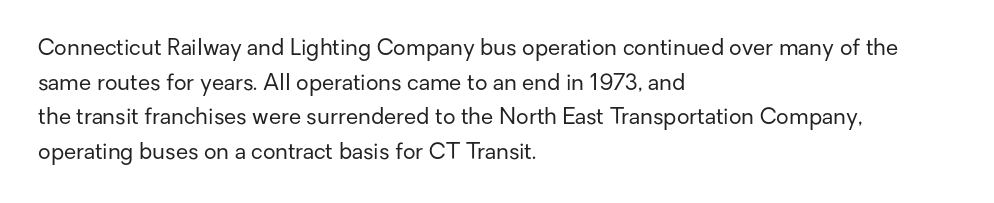
{"italic": "no", "bold": "no", "underline": "no", "align": "left", "line_spacing": "normal", "line_spacing_ratio": 1.57, "letter_spacing": "normal", "letter_spacing_em": 0.0, "glyph_px": 22}
